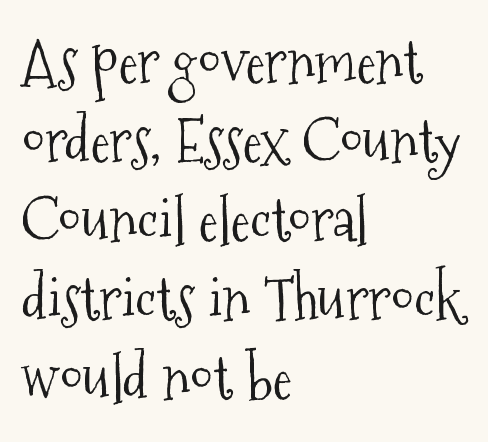
{"serif": "yes", "italic": "no", "bold": "no", "weight": "light", "width": "condensed", "stroke_contrast": "medium", "x_height": "medium", "monospaced": "no", "underline": "no", "align": "left", "line_spacing": "normal", "line_spacing_ratio": 1.34, "letter_spacing": "normal", "letter_spacing_em": 0.0, "glyph_px": 59}
